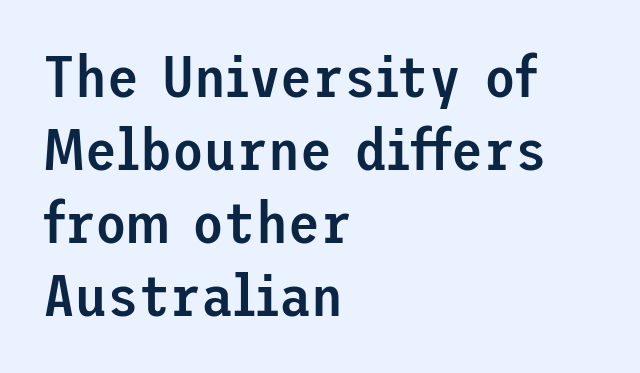
The image shows 58 px semibold sans-serif type, upright; set left-aligned, normal line spacing (1.26x), normal letter spacing, not underlined; low stroke contrast and a medium x-height.
